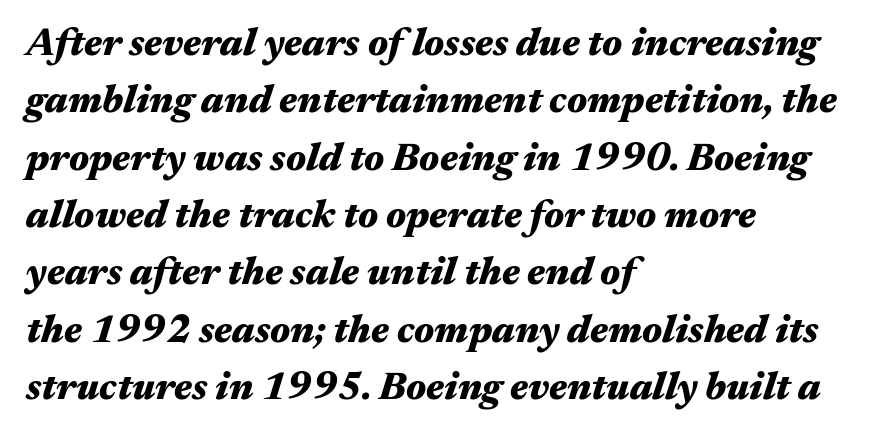
The image shows 39 px heavy, wide type, italic (leaning right); set left-aligned, normal line spacing (1.47x), normal letter spacing, not underlined; medium stroke contrast and a medium x-height.
